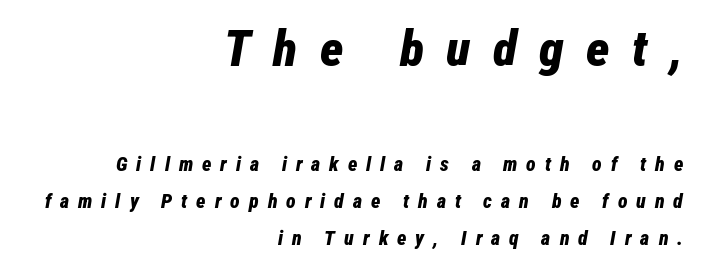
The face used here appears at its bigger size in the upper chunk. Where is the straight margin? On the right. Designer's note — italics engaged. Has an underline been added? It has not. You could not count columns in this text — the font is proportionally spaced. The typesetting leans heavy: a genuine bold.
